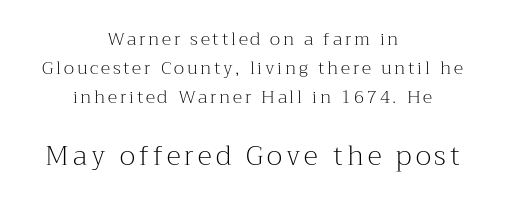
The image shows 27 px text type, upright; set centered, normal line spacing (1.61x), not underlined; the second (bottom) block is 1.5x larger.
